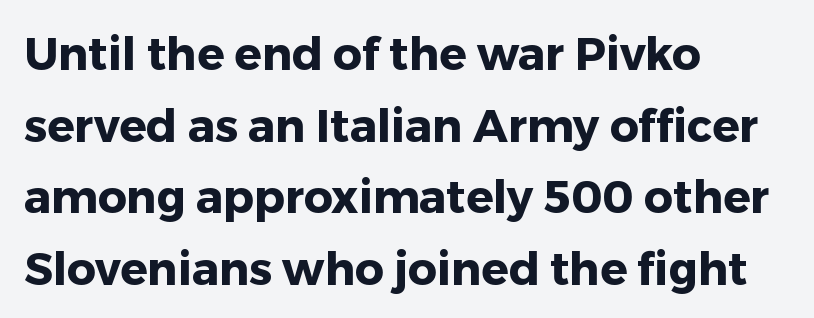
Q: Is the text bold? A: Yes.
Q: Is the text italic (slanted)? A: No, it is upright.
Q: Is the typeface a serif or a sans-serif typeface? A: Sans-serif.
Q: Is the text underlined? A: No.
Q: How is the paragraph aligned? A: Left-aligned.
Q: Is the spacing between letters normal or unusually wide? A: Normal.
Q: Is the spacing between lines tight, normal or loose? A: Normal.
Q: Width (condensed, normal, or wide)? A: Normal.
Q: Stroke contrast? A: Low.
Q: x-height? A: Medium.
Q: Monospaced? A: No.
